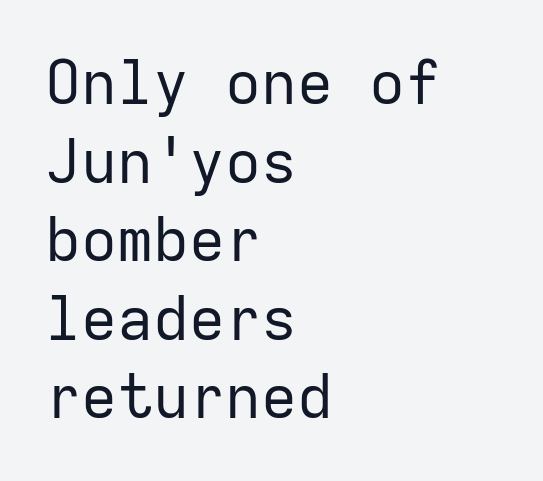
{"serif": "no", "italic": "no", "bold": "no", "weight": "regular", "width": "normal", "stroke_contrast": "low", "x_height": "medium", "monospaced": "yes", "underline": "no", "align": "left", "line_spacing": "normal", "line_spacing_ratio": 1.31, "letter_spacing": "normal", "letter_spacing_em": 0.0, "glyph_px": 60}
